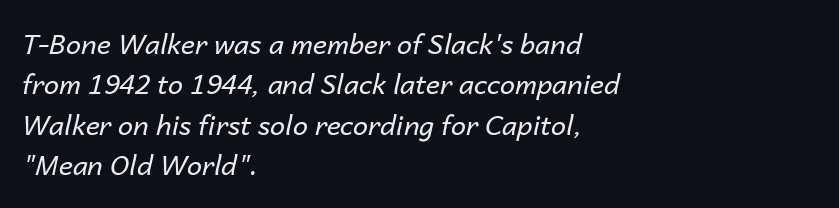
Horizontal bands of white between lines are of average thickness. The rendering applies a slant to the glyphs. On a weight scale, this lands at 450 or below. In terms of letterspacing, this is plain default setting.
